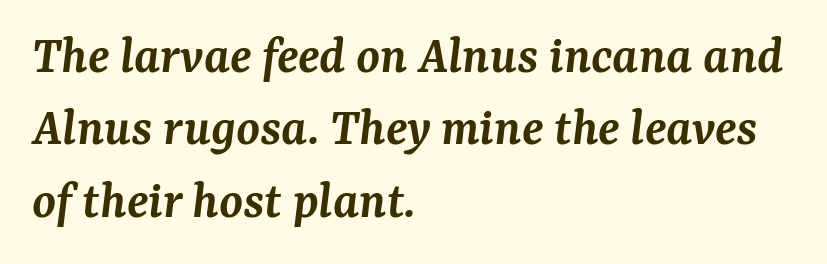
{"serif": "yes", "italic": "yes", "lean": "right", "slant_degrees": 7, "bold": "semi", "weight": "semibold", "width": "normal", "stroke_contrast": "medium", "x_height": "medium", "monospaced": "no", "underline": "no", "align": "left", "line_spacing": "normal", "line_spacing_ratio": 1.34, "letter_spacing": "normal", "letter_spacing_em": 0.0, "glyph_px": 54}
